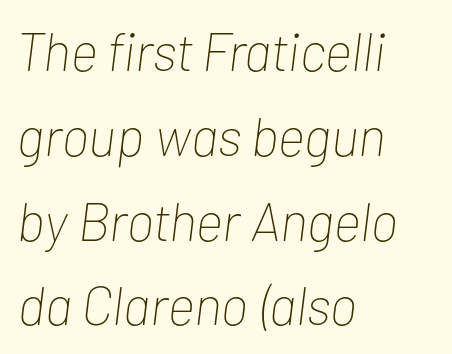
Observe the ordinary spacing: letters are neighbours, not strangers. The rag falls on the right side of this text block. Is the type heavy? It reads as light-to-regular instead. Horizontal bands of white between lines are of average thickness. There's an unmistakable incline to the writing here. Type without underlining.
